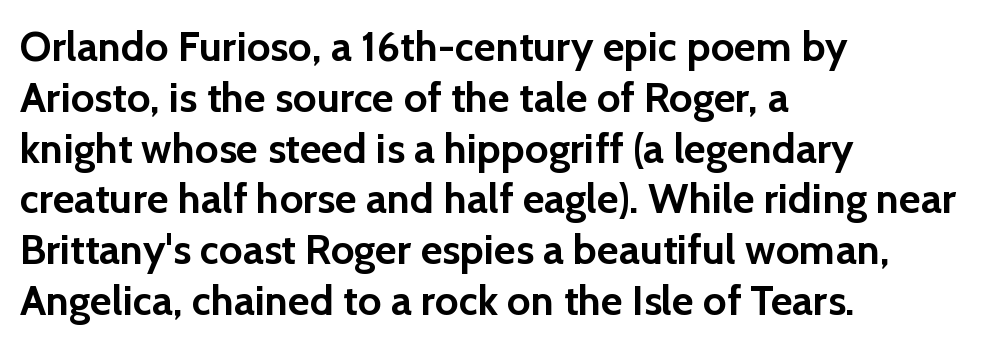
Q: Is the text bold? A: Yes.
Q: Is the text italic (slanted)? A: No, it is upright.
Q: Is the typeface a serif or a sans-serif typeface? A: Sans-serif.
Q: Is the text underlined? A: No.
Q: How is the paragraph aligned? A: Left-aligned.
Q: Is the spacing between letters normal or unusually wide? A: Normal.
Q: Width (condensed, normal, or wide)? A: Normal.
Q: x-height? A: Medium.
Q: Monospaced? A: No.
